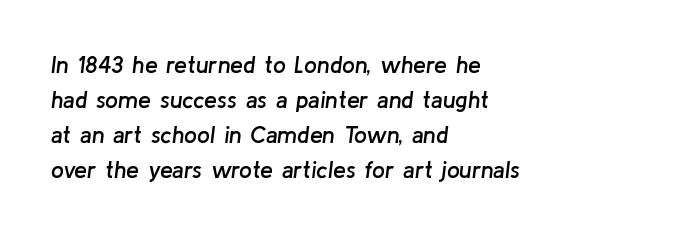
The image shows 23 px text type, italic (leaning right); set left-aligned, normal line spacing (1.52x), normal letter spacing, not underlined.
